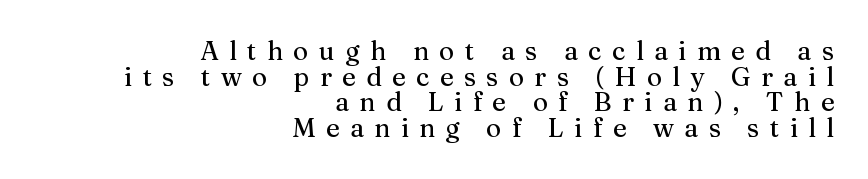
Italic? Not at all — the glyphs are vertical. Does the leading feel generous? Not at all — it's pinched. Each line ends at the same right margin while the left side varies. The space directly below the letters is spotless. These lines have a slow, spaced-out rhythm from letter to letter.
